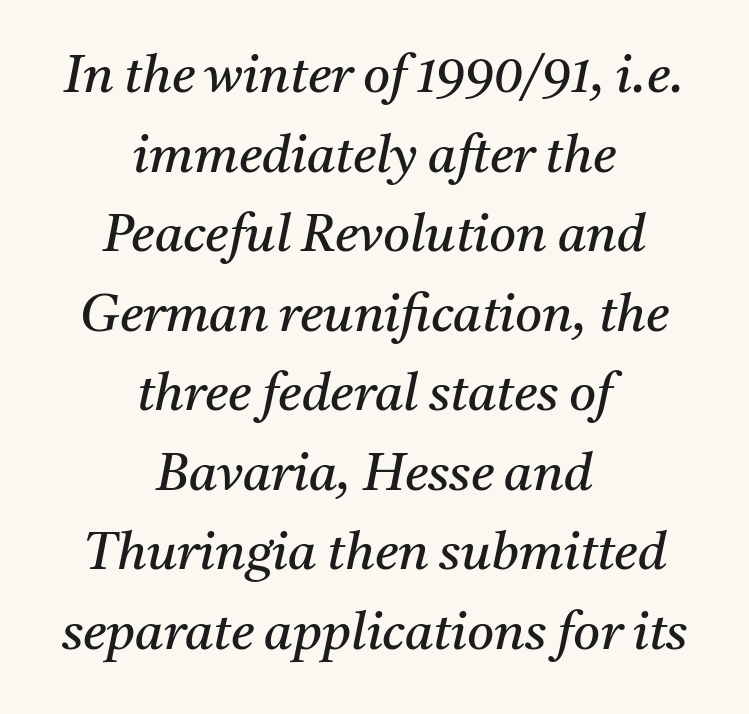
The image shows 52 px regular-weight serif type, italic (leaning right); set centered, normal line spacing (1.53x), normal letter spacing, not underlined; medium stroke contrast and a medium x-height.
